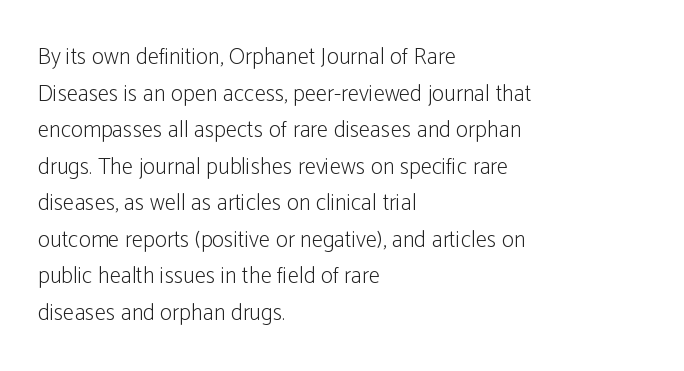
The image shows 23 px text type, upright; set left-aligned, normal line spacing (1.59x), normal letter spacing, not underlined.
